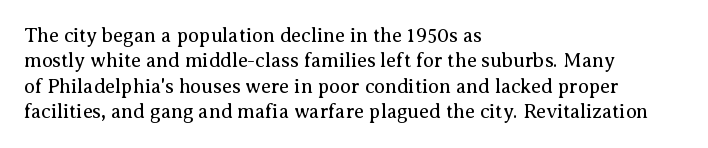
The image shows 20 px text type, upright; set left-aligned, normal line spacing (1.27x), normal letter spacing, not underlined.
